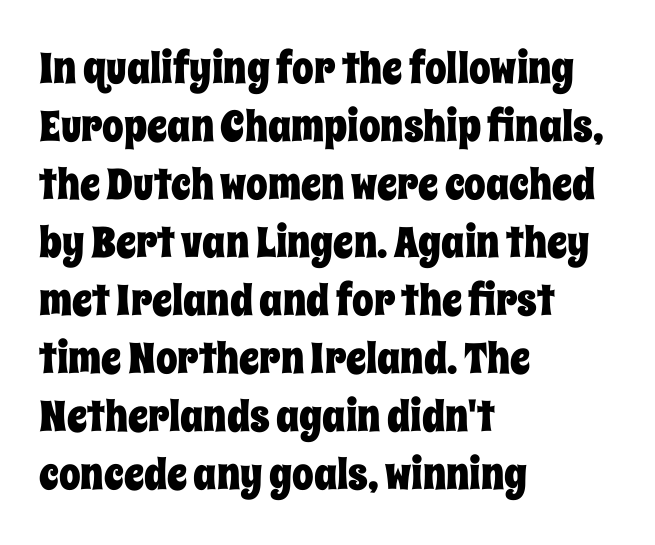
The image shows 43 px condensed type, upright; set left-aligned, normal line spacing (1.35x), normal letter spacing, not underlined; low stroke contrast and a large x-height.
